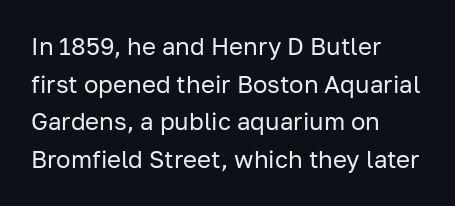
The setting favours the left margin, as ordinary paragraphs usually do. The face looks like a standard text weight, possibly lighter. Each row of text sits above clean, open space. Posture: straight, roman, zero tilt.
